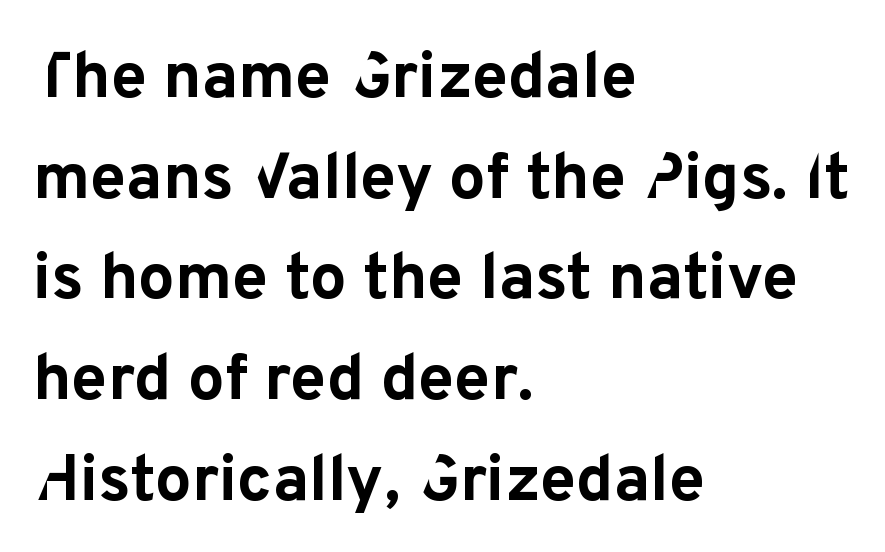
In terms of letterspacing, this is plain default setting. Honestly, there is no underline to notice here at all. The letters are bold, with thick, heavy strokes. The space between consecutive lines is moderate. Typographically, this falls in the sans-serif category. This sample has the flowing, uneven cadence of proportional lettering.
